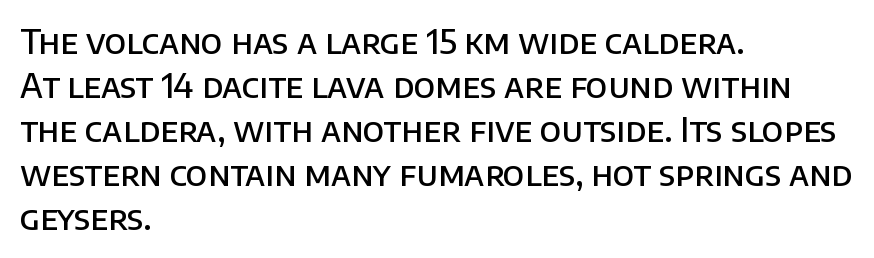
Each new line begins a customary step beneath the previous one. Left-aligned paragraph, ragged on the right. The passage shown is typed in a proportional face where columns would drift. Summary of weight: moderately heavy, a semibold. Is the letter spacing exaggerated? No — it looks like the ordinary default.
